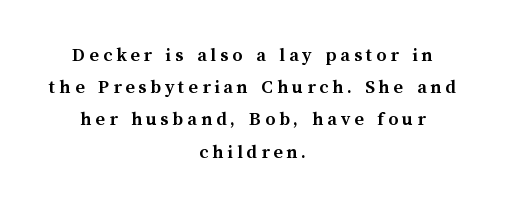
The image shows 20 px bold type, upright; set centered, normal line spacing (1.61x), not underlined.
